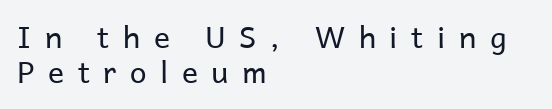
The gaps between neighbouring characters are conspicuously large. The text block is weighted toward the left margin, trailing off unevenly rightward. Is the type heavy? It reads as light-to-regular instead. The rendering shows plain stroke endings on the letterforms — a sans-serif design.
